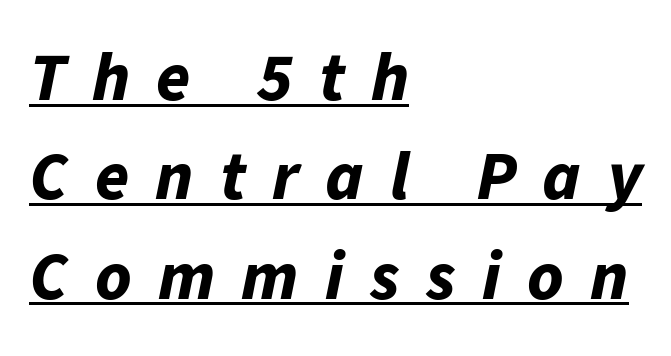
Q: Is the text bold? A: Yes.
Q: Is the text italic (slanted)? A: Yes, it leans right by about 11 degrees.
Q: Is the text underlined? A: Yes.
Q: How is the paragraph aligned? A: Left-aligned.
Q: Is the spacing between letters normal or unusually wide? A: Unusually wide.
Q: Is the spacing between lines tight, normal or loose? A: Normal.
Q: Width (condensed, normal, or wide)? A: Normal.
Q: Stroke contrast? A: Low.
Q: x-height? A: Medium.
Q: Monospaced? A: No.
